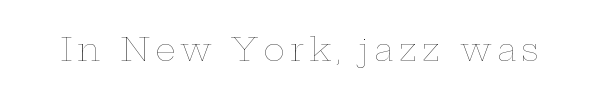
The image shows 32 px thin, wide type, upright; set not underlined; low stroke contrast and a medium x-height.
